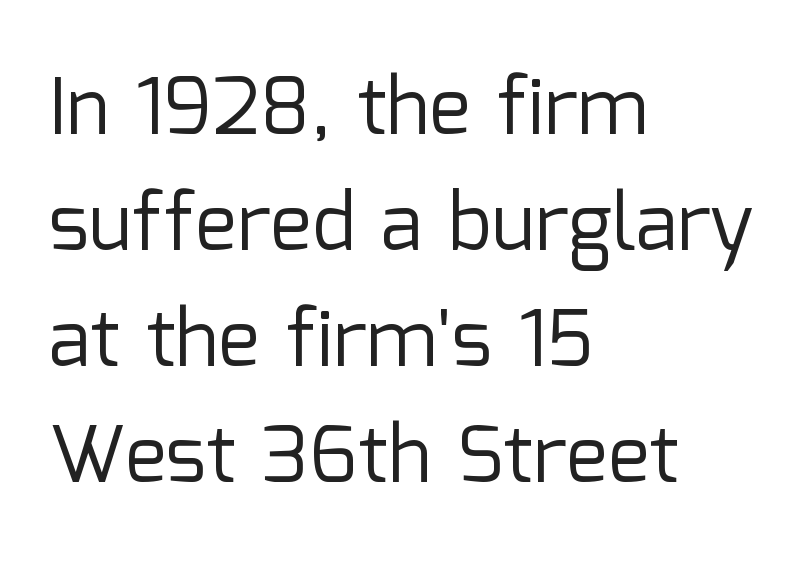
{"serif": "no", "italic": "no", "bold": "no", "weight": "regular", "width": "normal", "stroke_contrast": "low", "x_height": "medium", "monospaced": "no", "underline": "no", "align": "left", "line_spacing": "normal", "line_spacing_ratio": 1.47, "letter_spacing": "normal", "letter_spacing_em": 0.0, "glyph_px": 79}
